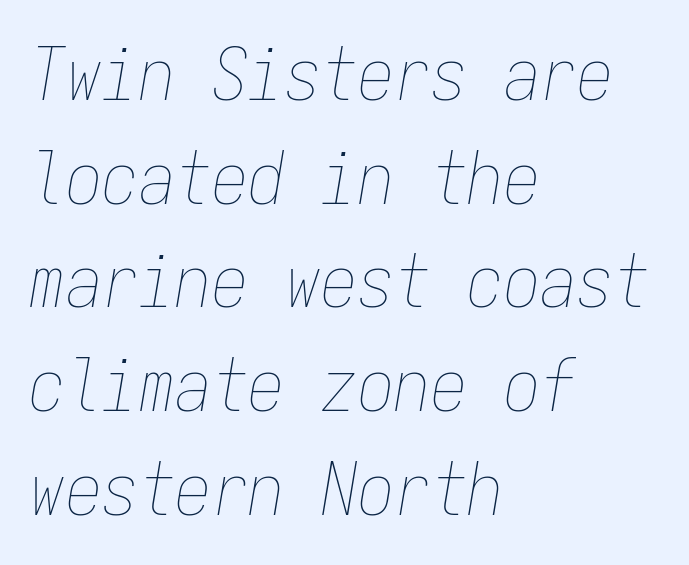
The axis of the letterforms is tilted away from vertical. The paragraph has a hard left edge and a soft right edge. Each letter, wide or thin by design, is forced into the same width here. Quick note: interline space is typical. Quick note: underline off.
